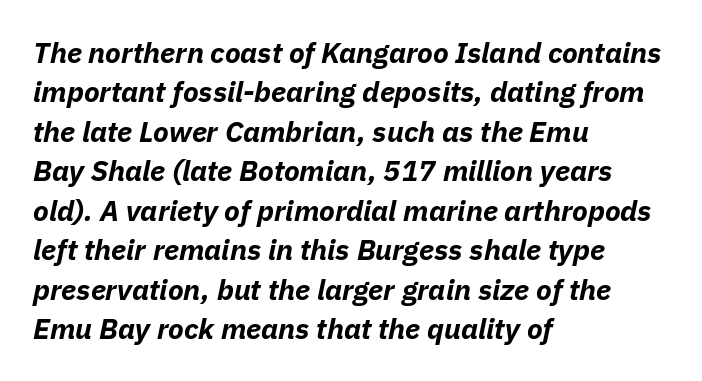
{"italic": "yes", "lean": "right", "slant_degrees": 11, "bold": "yes", "weight": "bold", "width": "normal", "stroke_contrast": "low", "x_height": "medium", "monospaced": "no", "underline": "no", "align": "left", "line_spacing": "normal", "line_spacing_ratio": 1.36, "letter_spacing": "normal", "letter_spacing_em": 0.0, "glyph_px": 29}
